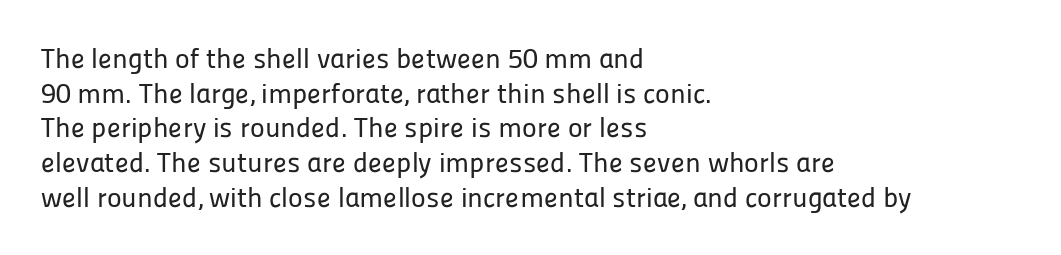
The image shows 28 px sans-serif type, upright; set left-aligned, line spacing 1.24x, normal letter spacing, not underlined; low stroke contrast and a medium x-height.
